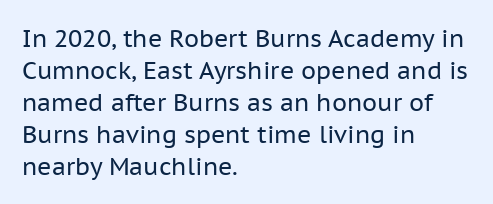
A bare baseline throughout the passage. Does the lettering tilt? It doesn't — this is upright. Leftover space on each line is placed entirely after the last word. Regarding leading, the lines here are spaced in the standard way. Inter-character spacing is left at the font's built-in metrics. Compared with a typical body face, this is equally light or lighter still.
